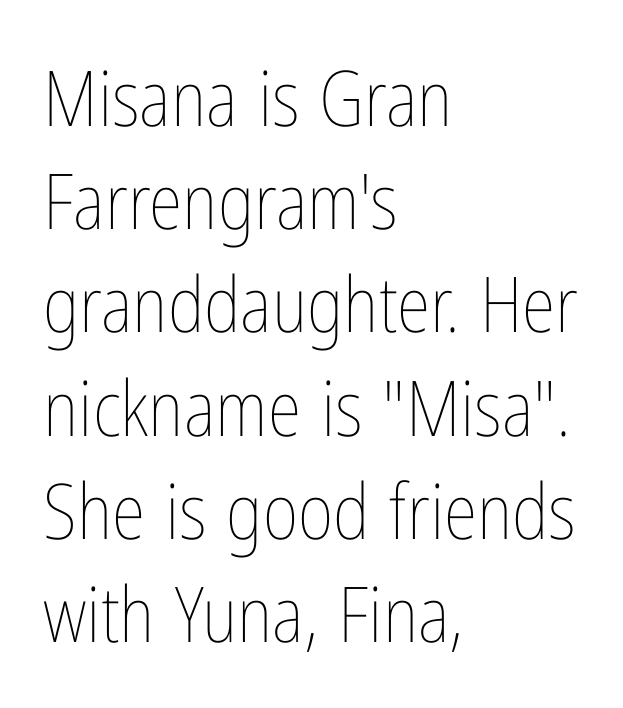
{"italic": "no", "bold": "no", "weight": "thin", "width": "condensed", "stroke_contrast": "low", "x_height": "medium", "monospaced": "no", "underline": "no", "align": "left", "line_spacing": "normal", "line_spacing_ratio": 1.34, "letter_spacing": "normal", "letter_spacing_em": 0.0, "glyph_px": 77}
